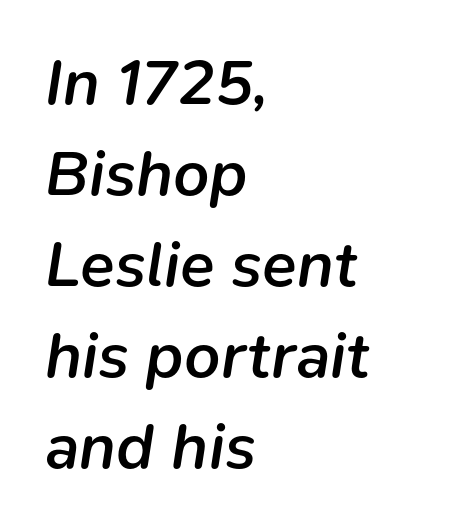
The image shows 64 px semibold type, italic (leaning right); set left-aligned, normal line spacing (1.42x), normal letter spacing, not underlined; low stroke contrast and a medium x-height.
